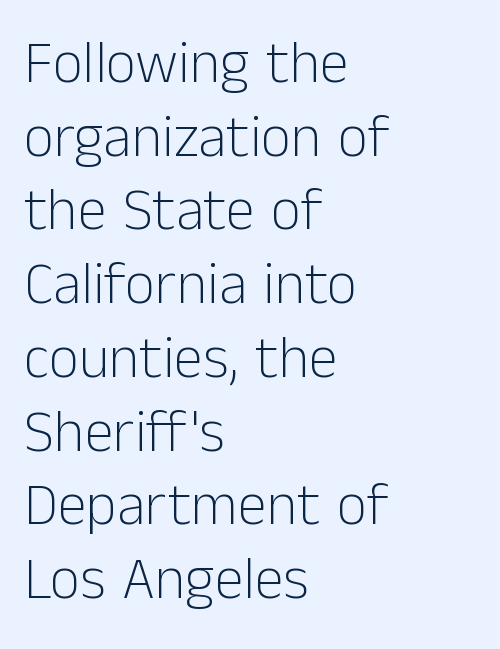
{"serif": "no", "italic": "no", "bold": "no", "weight": "light", "width": "normal", "stroke_contrast": "low", "x_height": "medium", "monospaced": "no", "underline": "no", "align": "left", "line_spacing": "normal", "line_spacing_ratio": 1.25, "letter_spacing": "normal", "letter_spacing_em": 0.0, "glyph_px": 59}
